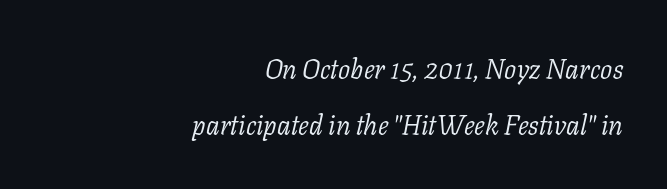
The image shows 27 px text type, italic (leaning right); set right-aligned, loose line spacing (2.09x), normal letter spacing, not underlined.
